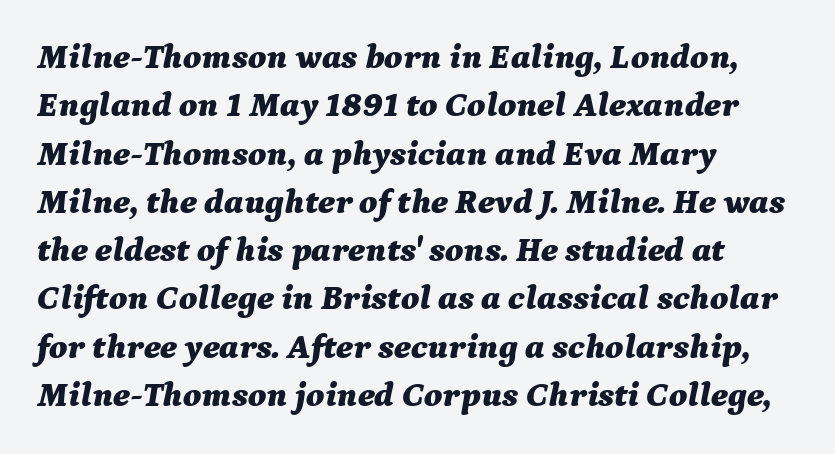
The image shows 35 px bold type, italic (leaning right); set left-aligned, normal line spacing (1.38x), normal letter spacing, not underlined; medium stroke contrast and a medium x-height.
